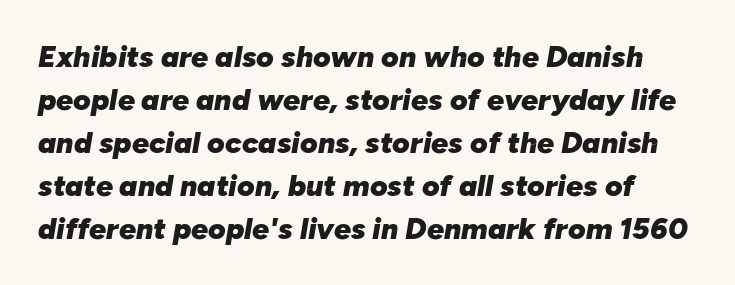
Summary of weight: heavy, a full bold. The zone under the glyphs is completely vacant. The lettering tilts uniformly, giving the passage an italic look. Each new line begins a customary step beneath the previous one. Think of a printed novel: that variable character pitch is what you see here.
